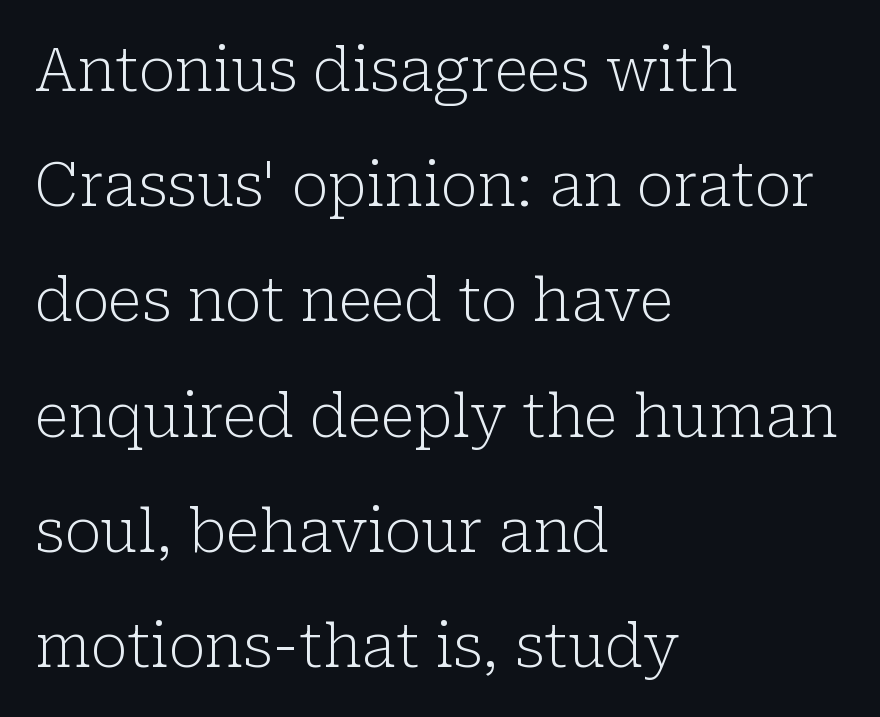
{"serif": "yes", "italic": "no", "bold": "no", "weight": "light", "width": "normal", "stroke_contrast": "low", "x_height": "medium", "monospaced": "no", "underline": "no", "align": "left", "line_spacing": "loose", "line_spacing_ratio": 1.92, "letter_spacing": "normal", "letter_spacing_em": 0.0, "glyph_px": 60}
